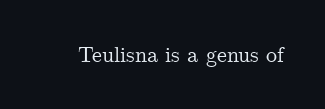
Tall strokes in this sample are plumb rather than angled. Short note: letters normally spaced. Lines of text with bare space underneath.
